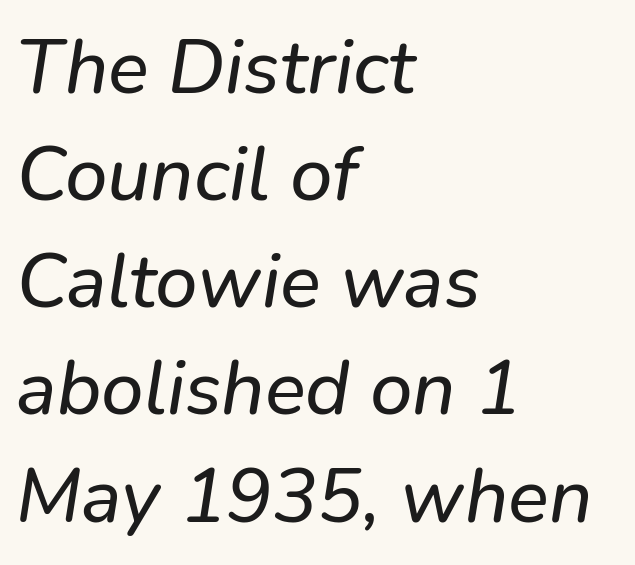
Line spacing here is normal. Is the letter spacing exaggerated? No — it looks like the ordinary default. Notice how the stems are inclined rather than vertical — that's the hallmark of italics. Here the designer chose a conventional face with non-uniform glyph widths. Casual observation: everything's shoved over to the left. Check the space under the baseline: it is left empty.
